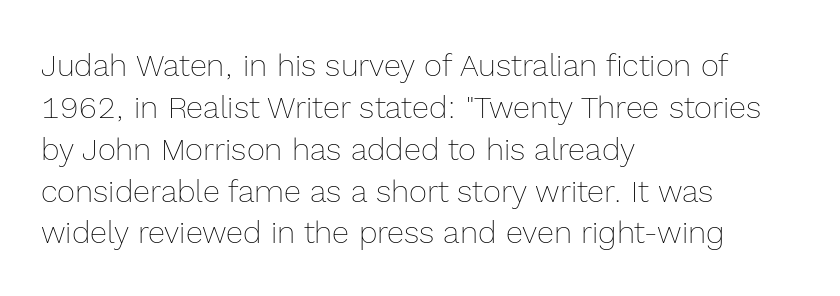
Compared with typical body copy, the letter spacing here is the same. The strokes are not fattened; the text isn't bold. Characters remain perfectly vertical along every line. The area under the type is left untouched. This sample keeps an unexceptional amount of space between lines.
